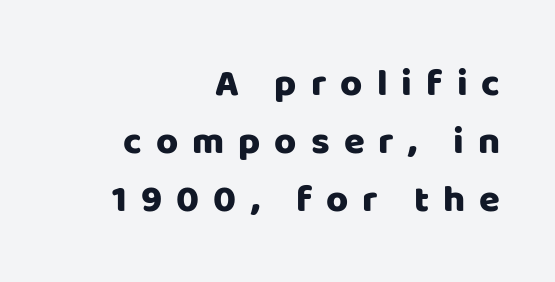
{"serif": "no", "italic": "no", "width": "normal", "stroke_contrast": "low", "x_height": "large", "monospaced": "no", "underline": "no", "align": "right", "line_spacing": "normal", "line_spacing_ratio": 1.53, "letter_spacing": "wide", "letter_spacing_em": 0.37, "glyph_px": 38}
